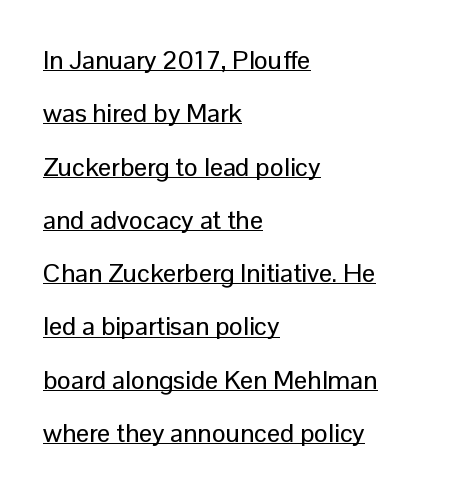
You can see a thin bar hugging the bottom of the glyphs. The ragged edge is on the right, which tells us the setting is flush left. No extra tracking has been applied to these lines. It's the straight-up-and-down kind of type. The line-height multiplier appears high, well above default.
